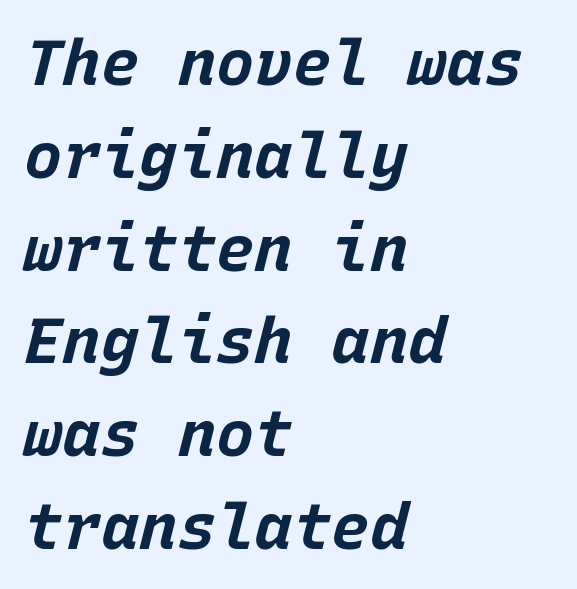
Q: Is the text bold? A: Yes.
Q: Is the text italic (slanted)? A: Yes, it leans right by about 15 degrees.
Q: Is the text underlined? A: No.
Q: How is the paragraph aligned? A: Left-aligned.
Q: Is the spacing between letters normal or unusually wide? A: Normal.
Q: Is the spacing between lines tight, normal or loose? A: Normal.
Q: Width (condensed, normal, or wide)? A: Normal.
Q: Stroke contrast? A: Low.
Q: x-height? A: Large.
Q: Monospaced? A: Yes.
